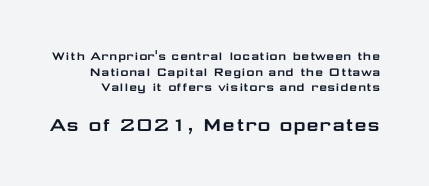
There is no visible air inserted between adjacent glyphs. Vertical spacing — tight. Quick note: underline off. The font's upright variant was chosen for this text. Typesetter's note — lower block bumped up in size, upper block left smaller.
